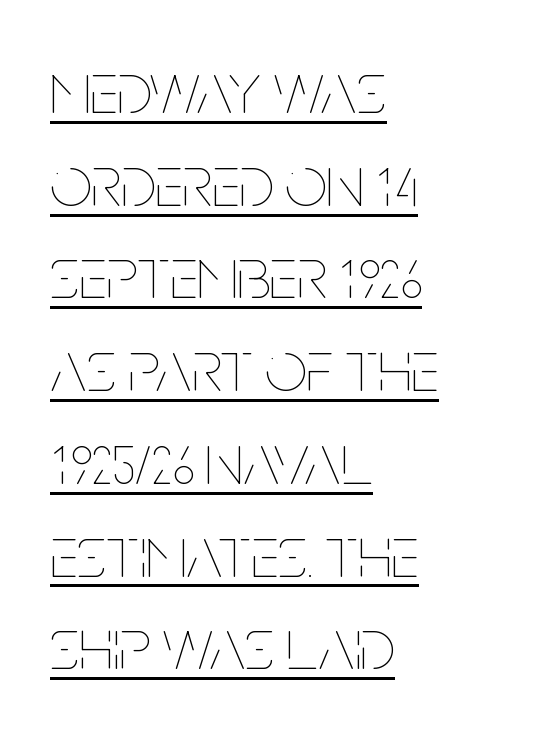
The image shows 73 px thin, condensed type, upright; set left-aligned, normal line spacing (1.27x), normal letter spacing, underlined; low stroke contrast and a large x-height.
